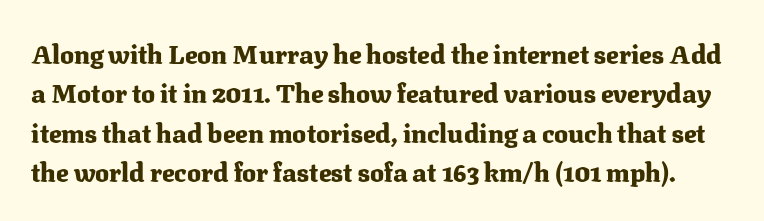
Q: Is the text bold? A: Yes.
Q: Is the text italic (slanted)? A: No, it is upright.
Q: Is the text underlined? A: No.
Q: Is the spacing between letters normal or unusually wide? A: Normal.
Q: Is the spacing between lines tight, normal or loose? A: Normal.
